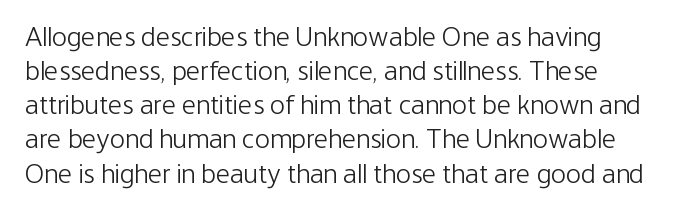
Q: Is the text bold? A: No.
Q: Is the text italic (slanted)? A: No, it is upright.
Q: Is the typeface a serif or a sans-serif typeface? A: Sans-serif.
Q: Is the text underlined? A: No.
Q: How is the paragraph aligned? A: Left-aligned.
Q: Is the spacing between letters normal or unusually wide? A: Normal.
Q: Width (condensed, normal, or wide)? A: Condensed.
Q: Stroke contrast? A: Low.
Q: x-height? A: Medium.
Q: Monospaced? A: No.
